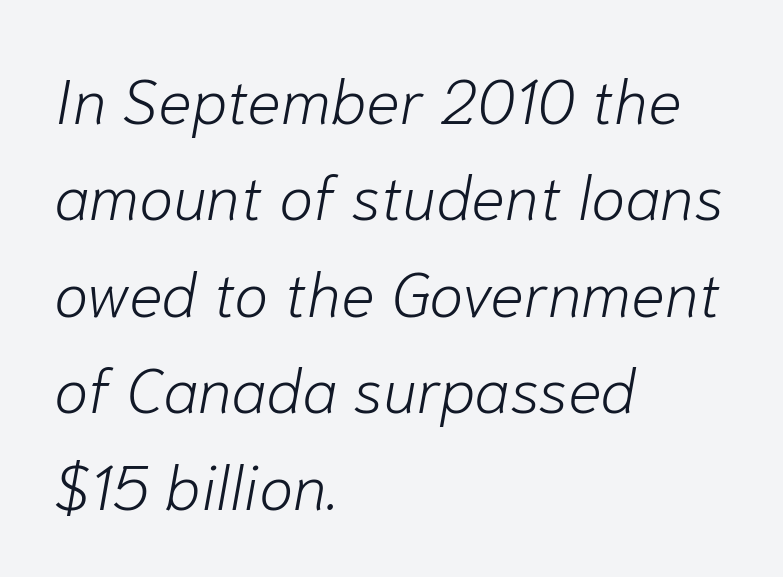
{"italic": "yes", "lean": "right", "slant_degrees": 10, "bold": "no", "weight": "light", "width": "normal", "stroke_contrast": "low", "x_height": "medium", "monospaced": "no", "underline": "no", "align": "left", "line_spacing": "normal", "line_spacing_ratio": 1.53, "letter_spacing": "normal", "letter_spacing_em": 0.0, "glyph_px": 63}
